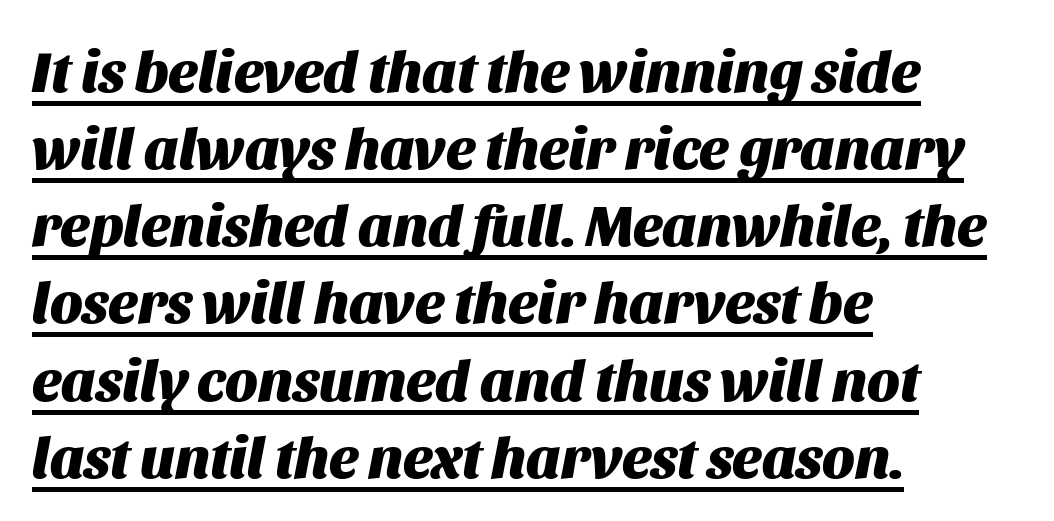
Q: Is the text bold? A: Yes.
Q: Is the text italic (slanted)? A: Yes, it leans right by about 11 degrees.
Q: Is the text underlined? A: Yes.
Q: How is the paragraph aligned? A: Left-aligned.
Q: Is the spacing between letters normal or unusually wide? A: Normal.
Q: Is the spacing between lines tight, normal or loose? A: Normal.
Q: Width (condensed, normal, or wide)? A: Normal.
Q: Stroke contrast? A: Medium.
Q: x-height? A: Large.
Q: Monospaced? A: No.
